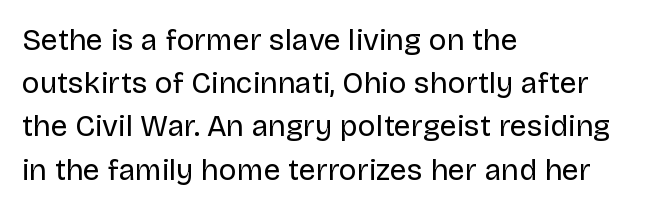
{"serif": "no", "italic": "no", "bold": "no", "weight": "regular", "width": "normal", "stroke_contrast": "low", "x_height": "large", "monospaced": "no", "underline": "no", "align": "left", "line_spacing": "normal", "line_spacing_ratio": 1.44, "letter_spacing": "normal", "letter_spacing_em": 0.0, "glyph_px": 30}
